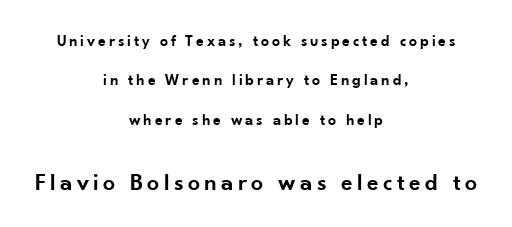
The image shows 24 px text type, upright; set centered, loose line spacing (2.46x), not underlined; the second (bottom) block is 1.5x larger.
